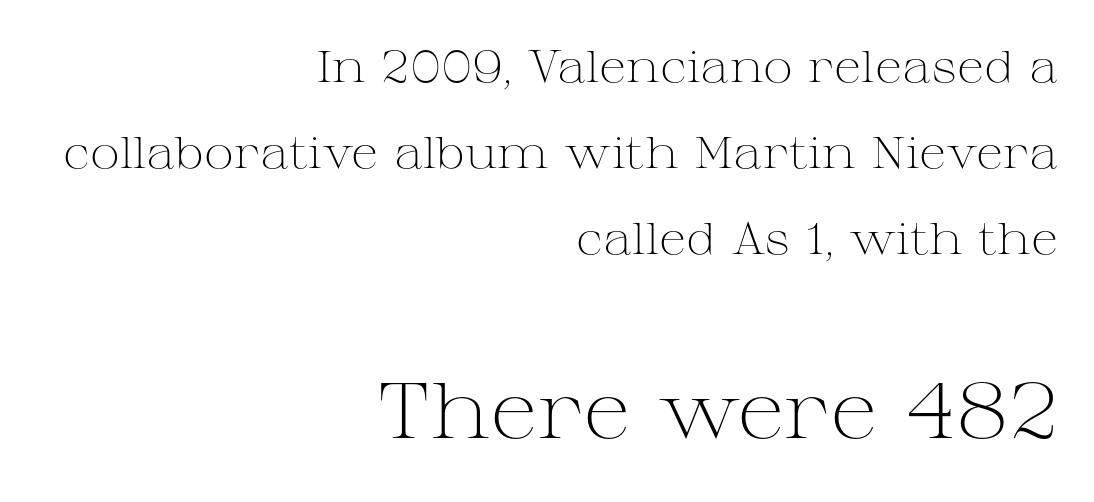
Q: Is the text bold? A: No.
Q: Is the text italic (slanted)? A: No, it is upright.
Q: Is the typeface a serif or a sans-serif typeface? A: Serif.
Q: Is the text underlined? A: No.
Q: How is the paragraph aligned? A: Right-aligned.
Q: Is the spacing between letters normal or unusually wide? A: Normal.
Q: Is the spacing between lines tight, normal or loose? A: Loose.
Q: Which block of text is set in a larger size, the first (top) or the second (bottom)? A: The second (bottom) one.
Q: Width (condensed, normal, or wide)? A: Wide.
Q: Stroke contrast? A: Medium.
Q: x-height? A: Medium.
Q: Monospaced? A: No.
